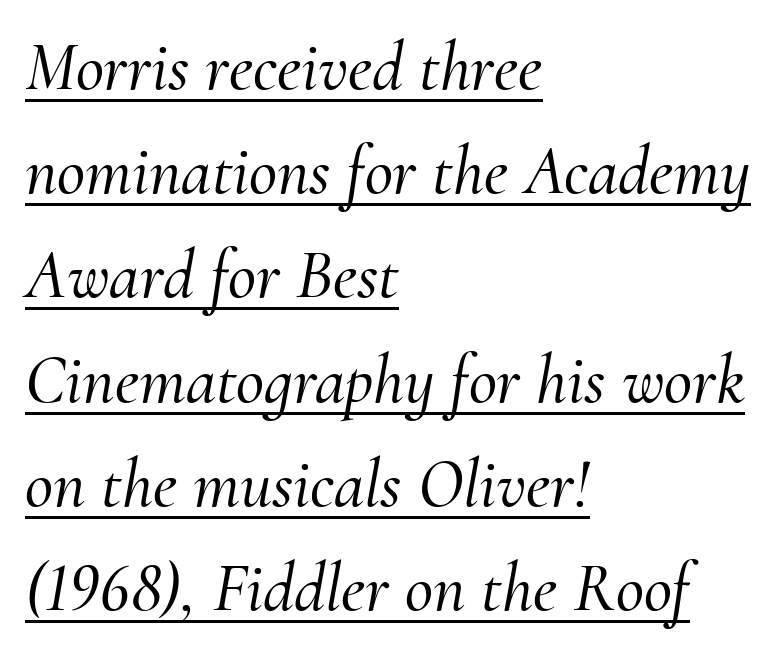
{"serif": "yes", "italic": "yes", "lean": "right", "slant_degrees": 10, "width": "normal", "stroke_contrast": "medium", "x_height": "small", "monospaced": "no", "underline": "yes", "align": "left", "line_spacing": "normal", "line_spacing_ratio": 1.51, "letter_spacing": "normal", "letter_spacing_em": 0.0, "glyph_px": 69}
